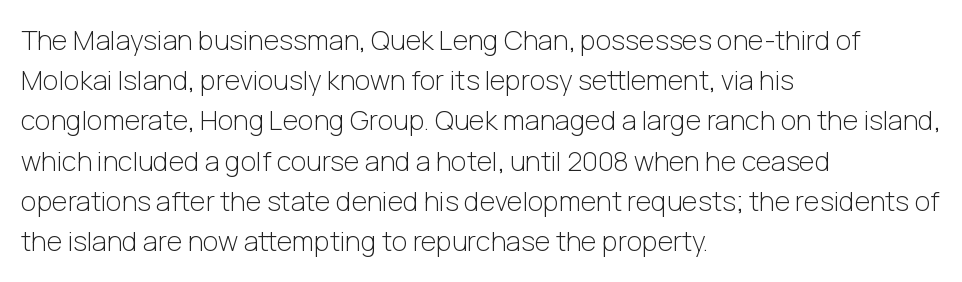
{"italic": "no", "bold": "no", "underline": "no", "align": "left", "line_spacing": "normal", "line_spacing_ratio": 1.49, "letter_spacing": "normal", "letter_spacing_em": 0.0, "glyph_px": 27}
